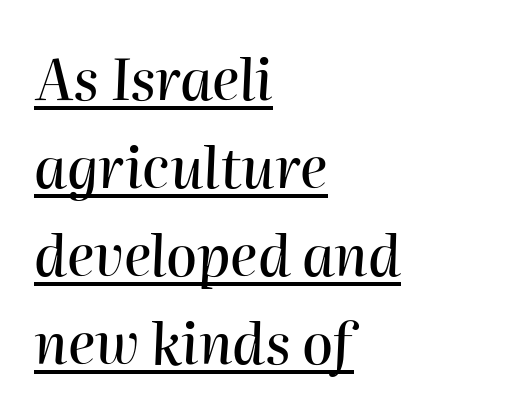
{"italic": "yes", "lean": "right", "slant_degrees": 2, "width": "normal", "stroke_contrast": "high", "x_height": "medium", "monospaced": "no", "underline": "yes", "align": "left", "line_spacing": "normal", "line_spacing_ratio": 1.57, "letter_spacing": "normal", "letter_spacing_em": 0.0, "glyph_px": 56}
